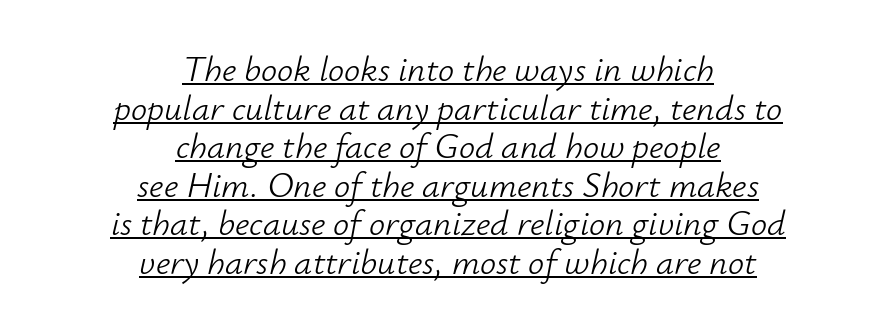
{"italic": "yes", "lean": "right", "slant_degrees": 12, "bold": "no", "weight": "light", "width": "normal", "stroke_contrast": "low", "x_height": "small", "monospaced": "no", "underline": "yes", "align": "center", "line_spacing": "tight", "line_spacing_ratio": 1.07, "letter_spacing": "normal", "letter_spacing_em": 0.0, "glyph_px": 36}
